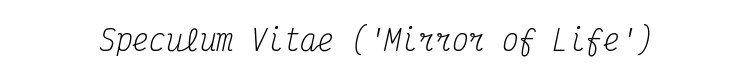
{"serif": "yes", "italic": "yes", "lean": "right", "slant_degrees": 12, "bold": "no", "weight": "regular", "width": "condensed", "stroke_contrast": "medium", "x_height": "medium", "monospaced": "yes", "underline": "no", "letter_spacing": "normal", "letter_spacing_em": 0.0, "glyph_px": 28}
